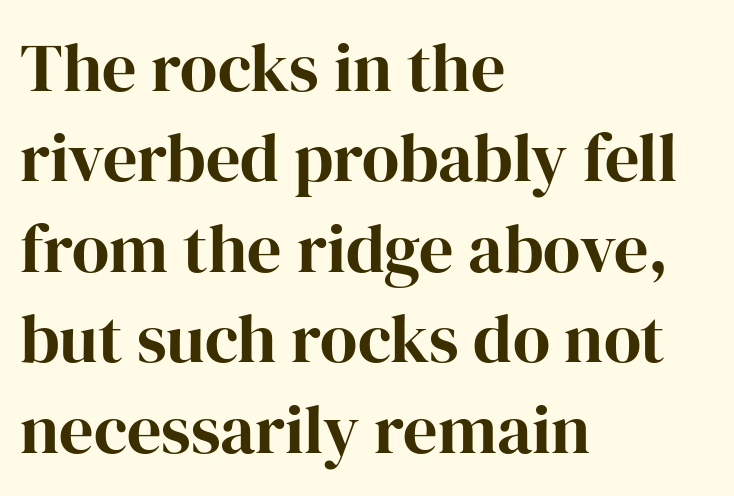
Q: Is the text italic (slanted)? A: No, it is upright.
Q: Is the typeface a serif or a sans-serif typeface? A: Serif.
Q: Is the text underlined? A: No.
Q: How is the paragraph aligned? A: Left-aligned.
Q: Is the spacing between letters normal or unusually wide? A: Normal.
Q: Is the spacing between lines tight, normal or loose? A: Normal.
Q: Width (condensed, normal, or wide)? A: Normal.
Q: Stroke contrast? A: High.
Q: x-height? A: Medium.
Q: Monospaced? A: No.
